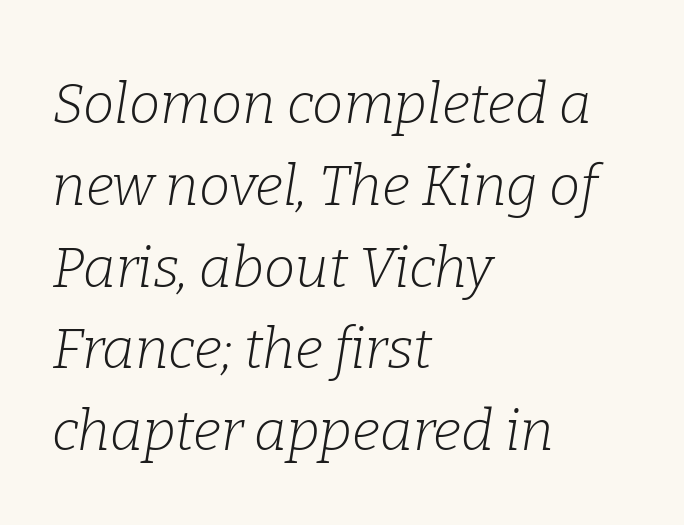
Yep, that's italic — everything's leaning. Is there much room between lines? A standard amount, neither cramped nor airy. This sample is left-justified, so line endings fall wherever the words run out. These lines keep a tight, regular rhythm from letter to letter. These lines are composed in type with serifs. Proportional: the letters do not fall into vertical columns.
